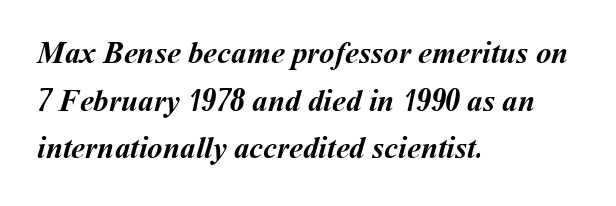
Q: Is the text bold? A: Yes.
Q: Is the text underlined? A: No.
Q: How is the paragraph aligned? A: Left-aligned.
Q: Is the spacing between letters normal or unusually wide? A: Normal.
Q: Is the spacing between lines tight, normal or loose? A: Normal.
Q: Width (condensed, normal, or wide)? A: Normal.
Q: Stroke contrast? A: Medium.
Q: x-height? A: Medium.
Q: Monospaced? A: No.
